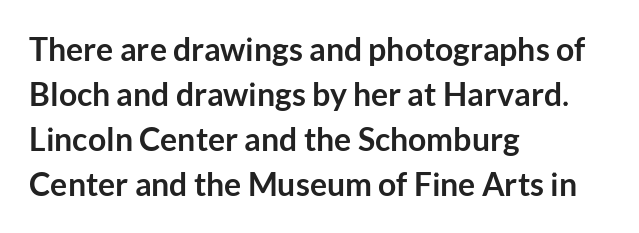
{"serif": "no", "italic": "no", "bold": "yes", "weight": "semibold", "width": "normal", "stroke_contrast": "low", "x_height": "medium", "monospaced": "no", "underline": "no", "align": "left", "line_spacing": "normal", "line_spacing_ratio": 1.41, "letter_spacing": "normal", "letter_spacing_em": 0.0, "glyph_px": 32}
